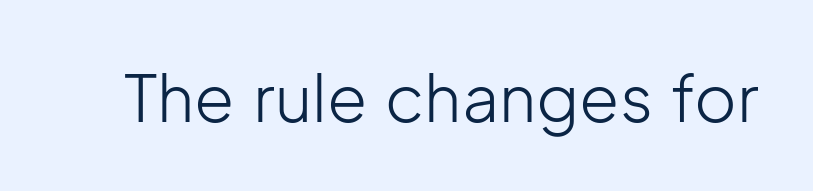
{"serif": "no", "italic": "no", "bold": "no", "weight": "light", "width": "normal", "stroke_contrast": "low", "x_height": "medium", "monospaced": "no", "underline": "no", "letter_spacing": "normal", "letter_spacing_em": 0.0, "glyph_px": 65}
